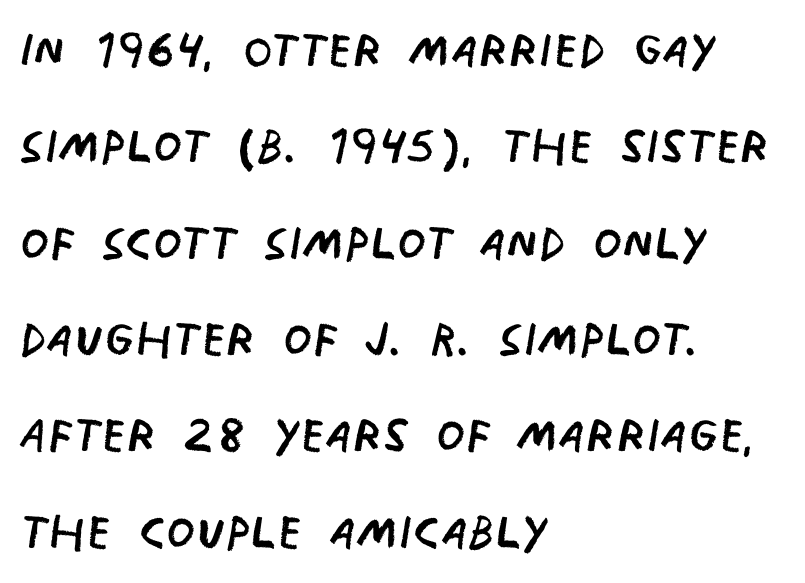
Q: Is the text bold? A: No.
Q: Is the typeface a serif or a sans-serif typeface? A: Sans-serif.
Q: Is the text underlined? A: No.
Q: How is the paragraph aligned? A: Left-aligned.
Q: Is the spacing between letters normal or unusually wide? A: Normal.
Q: Is the spacing between lines tight, normal or loose? A: Normal.
Q: Width (condensed, normal, or wide)? A: Condensed.
Q: Stroke contrast? A: Low.
Q: x-height? A: Large.
Q: Monospaced? A: No.
